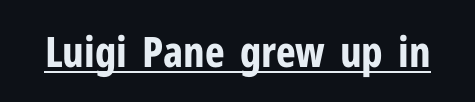
Q: Is the text bold? A: Yes.
Q: Is the text italic (slanted)? A: No, it is upright.
Q: Is the typeface a serif or a sans-serif typeface? A: Sans-serif.
Q: Is the text underlined? A: Yes.
Q: Is the spacing between letters normal or unusually wide? A: Normal.
Q: Width (condensed, normal, or wide)? A: Condensed.
Q: Stroke contrast? A: Low.
Q: x-height? A: Medium.
Q: Monospaced? A: No.
